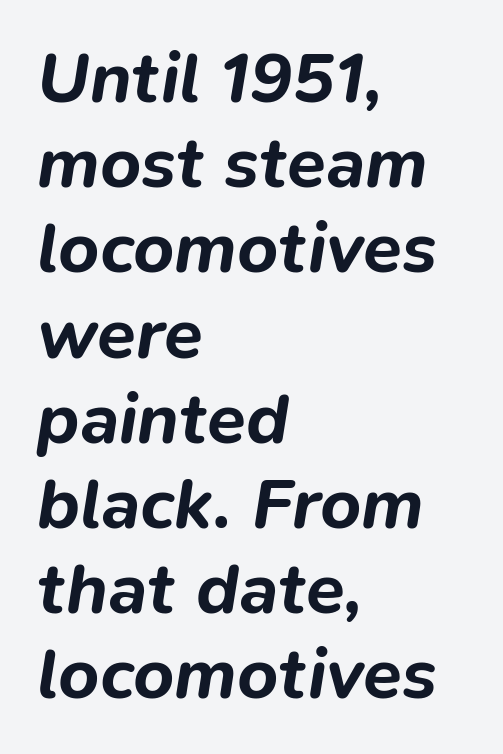
Q: Is the text bold? A: Yes.
Q: Is the text italic (slanted)? A: Yes, it leans right by about 9 degrees.
Q: Is the text underlined? A: No.
Q: How is the paragraph aligned? A: Left-aligned.
Q: Is the spacing between letters normal or unusually wide? A: Normal.
Q: Width (condensed, normal, or wide)? A: Normal.
Q: Stroke contrast? A: Low.
Q: x-height? A: Medium.
Q: Monospaced? A: No.
